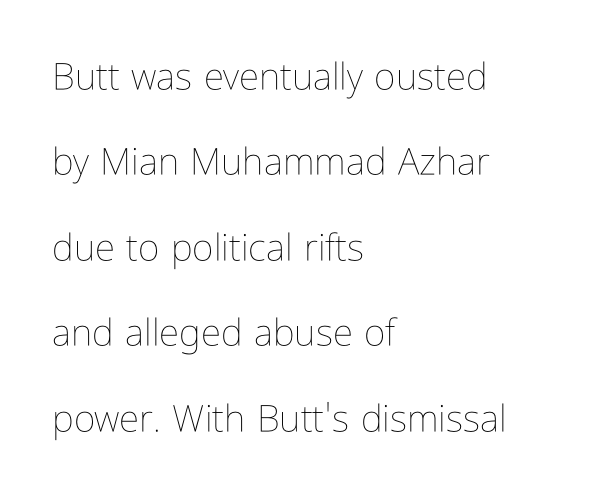
Q: Is the text bold? A: No.
Q: Is the text italic (slanted)? A: No, it is upright.
Q: Is the text underlined? A: No.
Q: How is the paragraph aligned? A: Left-aligned.
Q: Is the spacing between letters normal or unusually wide? A: Normal.
Q: Is the spacing between lines tight, normal or loose? A: Loose.
Q: Width (condensed, normal, or wide)? A: Condensed.
Q: Stroke contrast? A: Low.
Q: x-height? A: Medium.
Q: Monospaced? A: No.
